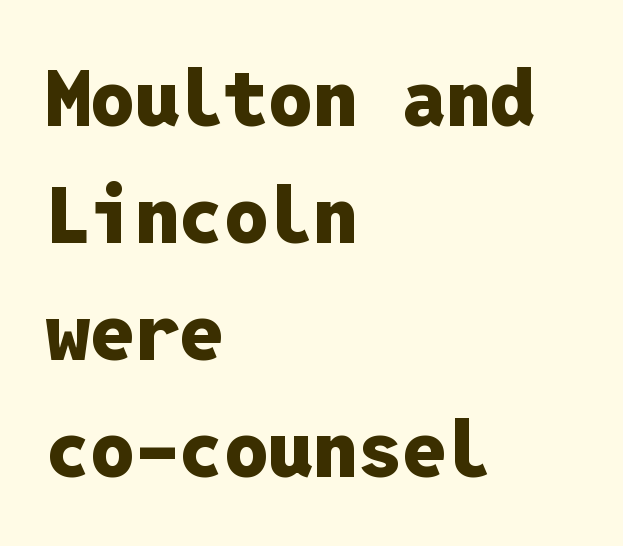
The image shows 79 px heavy sans-serif type, upright, monospaced; set left-aligned, normal line spacing (1.48x), normal letter spacing, not underlined; low stroke contrast and a medium x-height.
